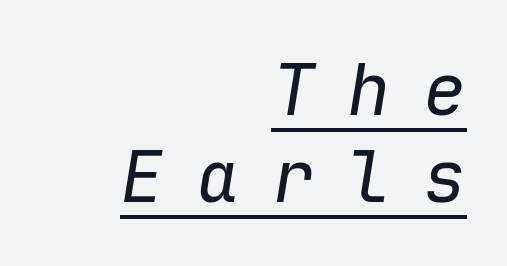
The image shows 72 px regular-weight type, italic (leaning right), monospaced; set right-aligned, line spacing 1.21x, unusually wide letter spacing (+0.45 em), underlined; low stroke contrast and a medium x-height.
